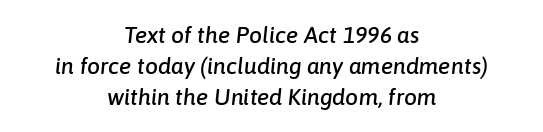
{"italic": "yes", "lean": "right", "slant_degrees": 6, "underline": "no", "align": "center", "line_spacing": "normal", "line_spacing_ratio": 1.35, "letter_spacing": "normal", "letter_spacing_em": 0.0, "glyph_px": 23}
